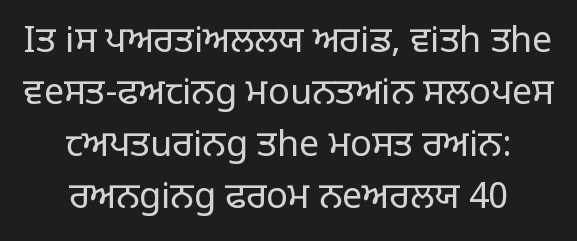
Q: Is the text bold? A: No.
Q: Is the text italic (slanted)? A: No, it is upright.
Q: Is the typeface a serif or a sans-serif typeface? A: Sans-serif.
Q: Is the text underlined? A: No.
Q: How is the paragraph aligned? A: Centered.
Q: Is the spacing between letters normal or unusually wide? A: Normal.
Q: Is the spacing between lines tight, normal or loose? A: Normal.
Q: Width (condensed, normal, or wide)? A: Normal.
Q: Stroke contrast? A: Low.
Q: x-height? A: Large.
Q: Monospaced? A: No.
